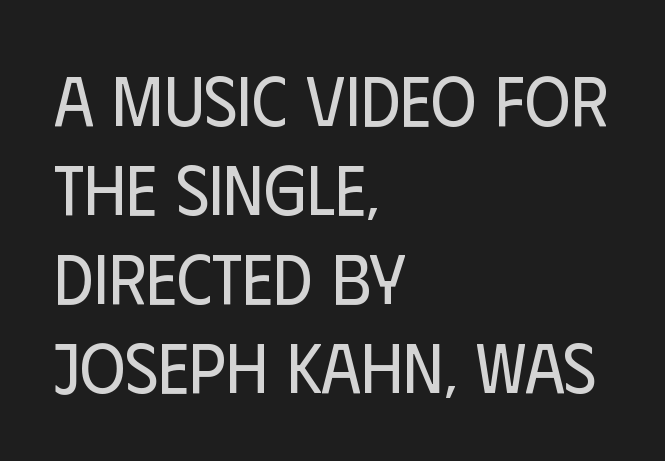
Quick note: interline space is typical. A typesetter would call this proportional, since set widths differ per character. Weight: regular or lighter. Compared with typical body copy, the letter spacing here is the same. The text block is weighted toward the left margin, trailing off unevenly rightward. The specimen omits any rule beneath the text block's lines.
